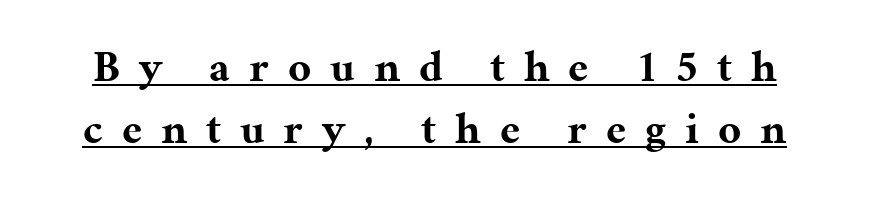
Every stem runs plumb, perpendicular to the baseline. These lines have a slow, spaced-out rhythm from letter to letter. Is this a sans? No — the strokes have serifs. These lines sit exactly where default settings would place them. This is underlined copy, the kind a proofreader might mark for attention.
